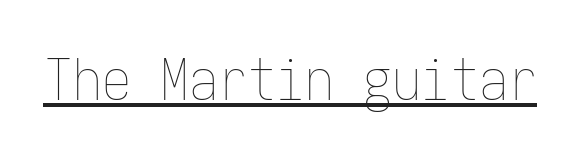
Q: Is the text bold? A: No.
Q: Is the text italic (slanted)? A: No, it is upright.
Q: Is the text underlined? A: Yes.
Q: Is the spacing between letters normal or unusually wide? A: Normal.
Q: Width (condensed, normal, or wide)? A: Condensed.
Q: Stroke contrast? A: Low.
Q: x-height? A: Medium.
